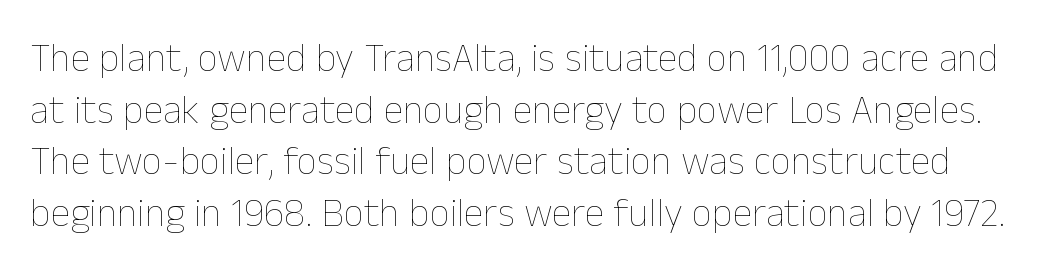
Designer's note — italics off, roman on. Only glyphs here, with clear space below each row. The typeface has the unassuming heft of standard copy or less. The rows are spaced the way most documents space them. Nobody touched the tracking dial on this one.
